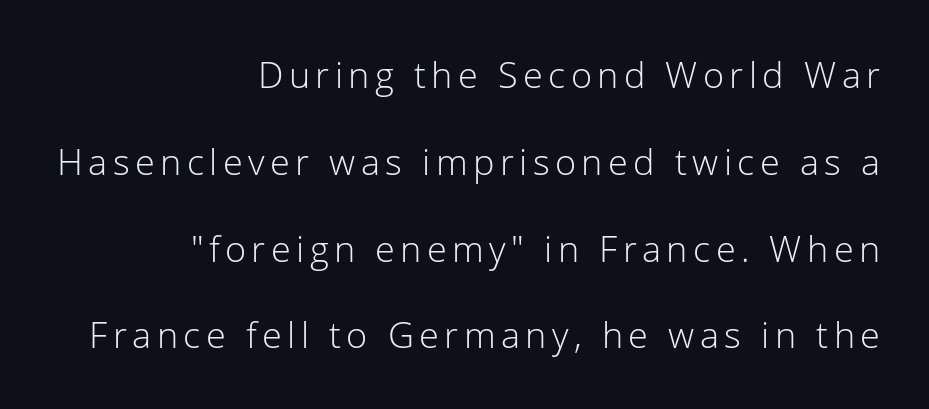
The image shows 36 px light sans-serif type, upright; set right-aligned, loose line spacing (2.41x), not underlined; low stroke contrast and a medium x-height.
